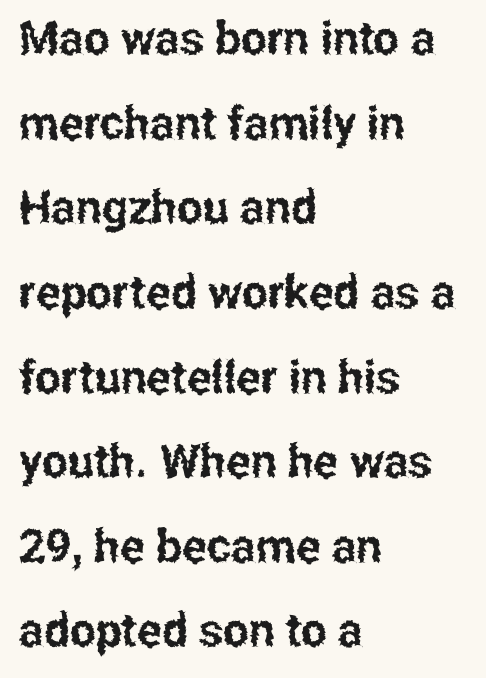
Q: Is the text italic (slanted)? A: No, it is upright.
Q: Is the typeface a serif or a sans-serif typeface? A: Sans-serif.
Q: Is the text underlined? A: No.
Q: How is the paragraph aligned? A: Left-aligned.
Q: Is the spacing between letters normal or unusually wide? A: Normal.
Q: Width (condensed, normal, or wide)? A: Condensed.
Q: Stroke contrast? A: Low.
Q: x-height? A: Medium.
Q: Monospaced? A: No.
